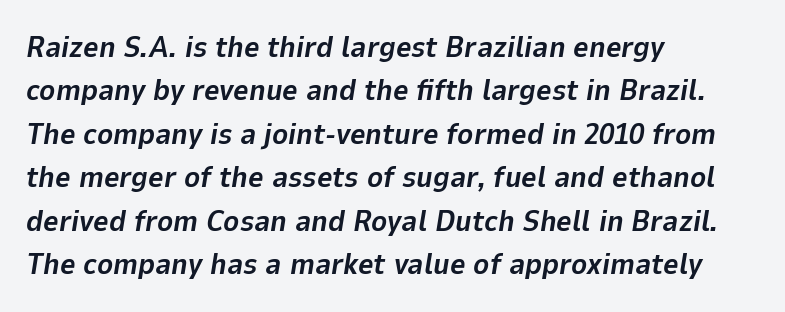
The whole block is typeset with a tilt. Proportional: the letters do not fall into vertical columns. Does the copy run flush right? No — it runs flush left. The passage shown stacks its lines at a standard gap. Look at the tracking — it's just the regular setting, nothing added. Thick stems and heavy bowls — unmistakably bold.
